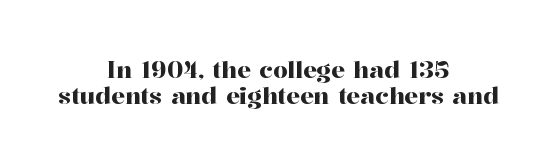
The image shows 23 px text type, upright; set centered, tight line spacing (1.15x), normal letter spacing, not underlined.
